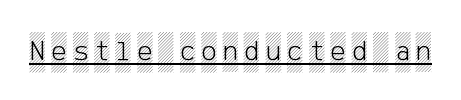
The image shows 29 px condensed type, upright; set unusually wide letter spacing (+0.21 em), underlined; a large x-height.
